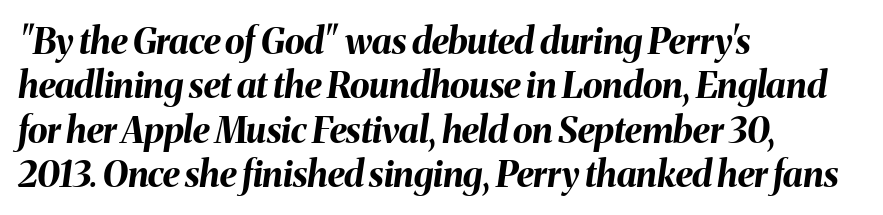
Q: Is the text bold? A: Yes.
Q: Is the text italic (slanted)? A: Yes, it leans right by about 8 degrees.
Q: Is the text underlined? A: No.
Q: How is the paragraph aligned? A: Left-aligned.
Q: Is the spacing between letters normal or unusually wide? A: Normal.
Q: Width (condensed, normal, or wide)? A: Normal.
Q: Stroke contrast? A: Medium.
Q: x-height? A: Medium.
Q: Monospaced? A: No.
